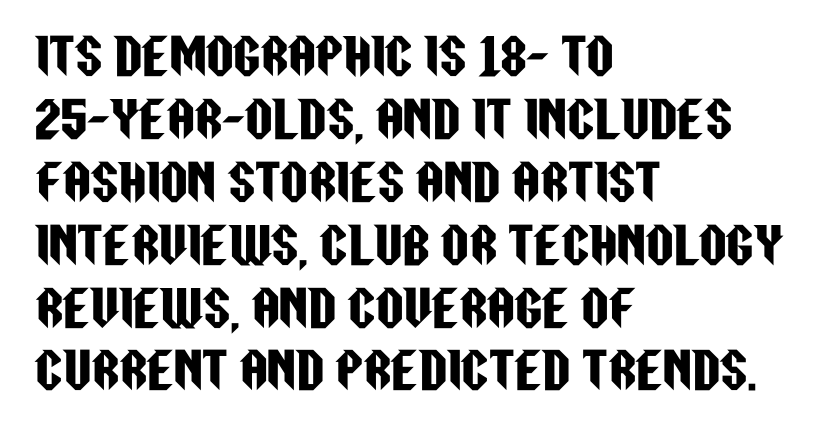
The image shows 48 px condensed sans-serif type, upright; set left-aligned, normal line spacing (1.31x), normal letter spacing, not underlined; low stroke contrast and a large x-height.
